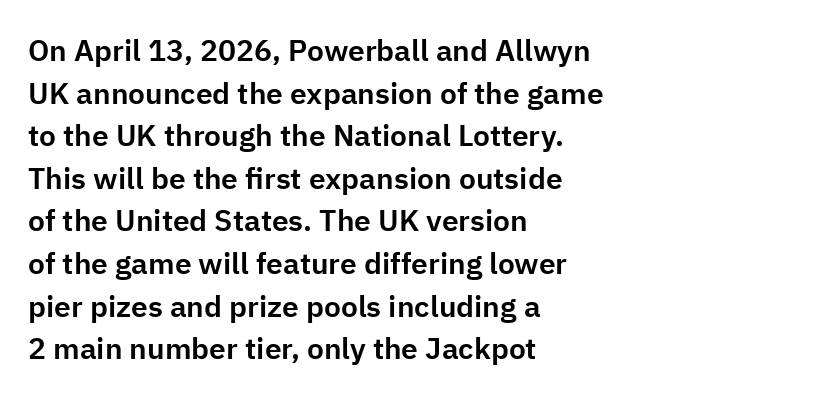
The horizontal fit of the characters is conventional and even. This is roman type, the default non-slanted kind. Note: no serifs on the glyphs. The designer left line spacing at the default. This sample has the flowing, uneven cadence of proportional lettering. Left-aligned paragraph, ragged on the right.
